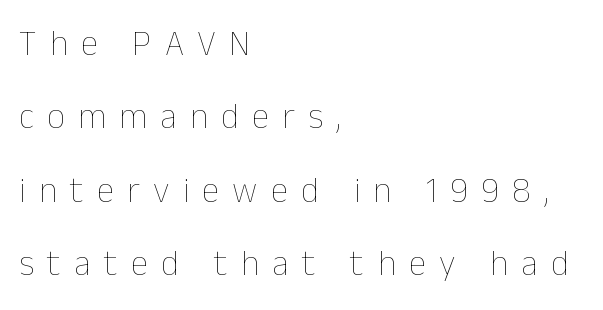
The gaps between neighbouring characters are conspicuously large. A bare baseline throughout the passage. No letter is thick-stroked: the sample isn't bold. The designer dialed line spacing up above the default. Character widths vary here, with narrow letters taking less room than wide ones. This sample uses an upright cut, with every glyph sitting square on the baseline.
